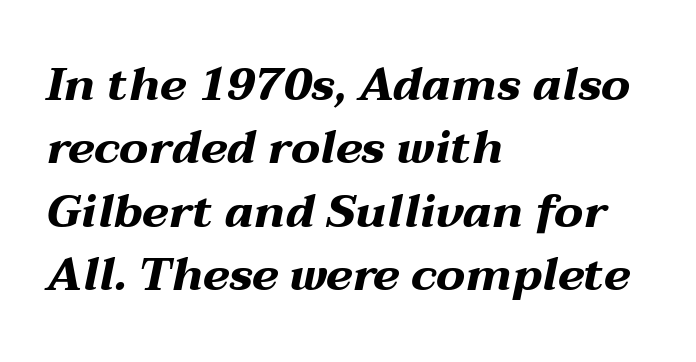
These lines are rendered in a variable-pitch font. Is the letter spacing exaggerated? No — it looks like the ordinary default. Whoever set this chose a conventional vertical rhythm. The specimen reads as italic at a glance. Descenders are the only things crossing below the line.
